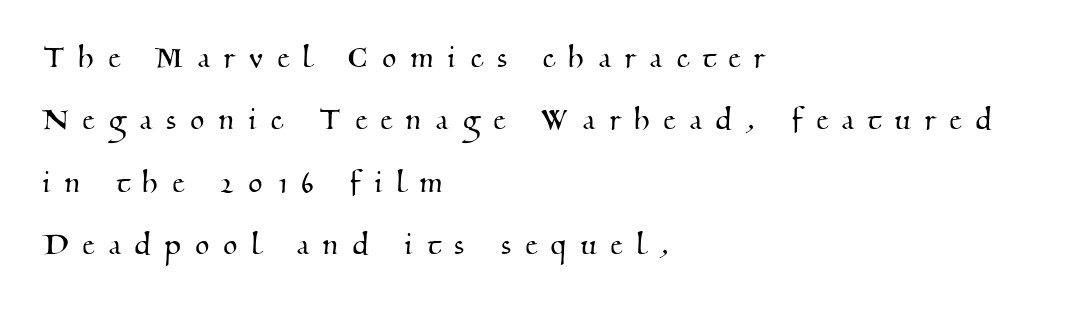
{"serif": "yes", "width": "normal", "stroke_contrast": "medium", "x_height": "small", "monospaced": "no", "underline": "no", "align": "left", "line_spacing_ratio": 1.73, "letter_spacing": "wide", "letter_spacing_em": 0.41, "glyph_px": 36}
